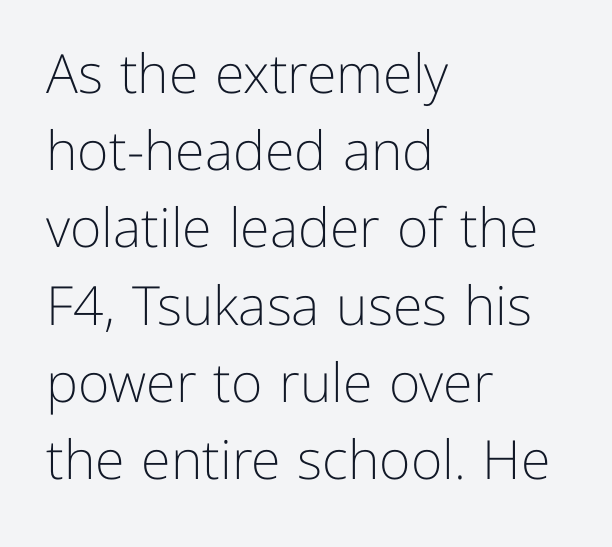
The cut favours lightness, reaching ordinary text weight at its darkest. Each letter's strokes conclude bluntly, with no projecting serifs. No extra tracking has been applied to these lines. Varying glyph widths throughout — classic text-font behaviour. These lines stack with their left ends in a neat column. Is there much room between lines? A standard amount, neither cramped nor airy.
